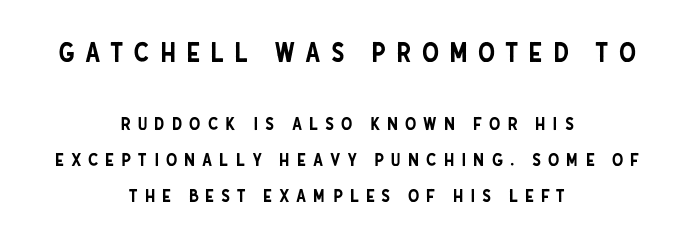
This sample uses an upright cut, with every glyph sitting square on the baseline. The words here are not underlined. Bigger letters appear in the top chunk; the bottom chunk is reduced. The line-height multiplier appears high, well above default. Horizontally, the lines are justified to the midpoint only.
